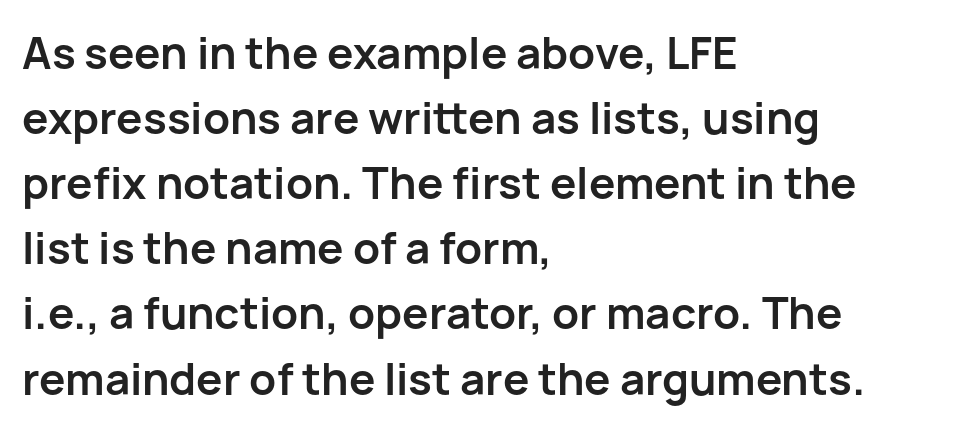
Q: Is the text bold? A: Yes.
Q: Is the text italic (slanted)? A: No, it is upright.
Q: Is the typeface a serif or a sans-serif typeface? A: Sans-serif.
Q: Is the text underlined? A: No.
Q: How is the paragraph aligned? A: Left-aligned.
Q: Is the spacing between letters normal or unusually wide? A: Normal.
Q: Is the spacing between lines tight, normal or loose? A: Normal.
Q: Width (condensed, normal, or wide)? A: Normal.
Q: Stroke contrast? A: Low.
Q: x-height? A: Medium.
Q: Monospaced? A: No.
